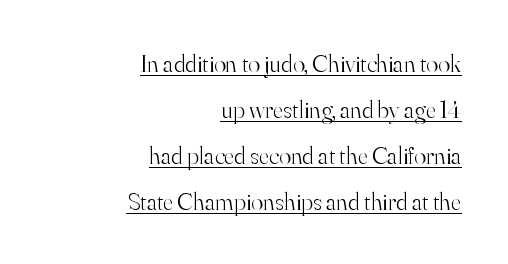
These characters rest on top of a visible drawn line. Unbolded letterforms with no extra heft. Ordinary non-slanted type is in use. Where is the straight margin? On the right. The rendering keeps characters at their native spacing.
